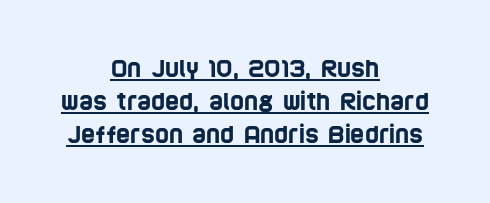
The image shows 24 px text type; set centered, normal line spacing (1.38x), normal letter spacing, underlined.
